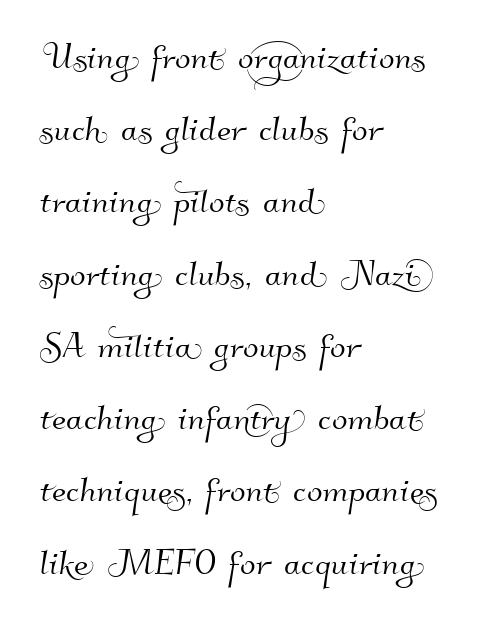
Which margin do the lines hug? The left one — the right edge is uneven. Words appear dense and cohesive because spacing is normal. Are there feet on the stems? There aren't — it's a sans. The face used here is proportionally spaced, like ordinary book or web type.
